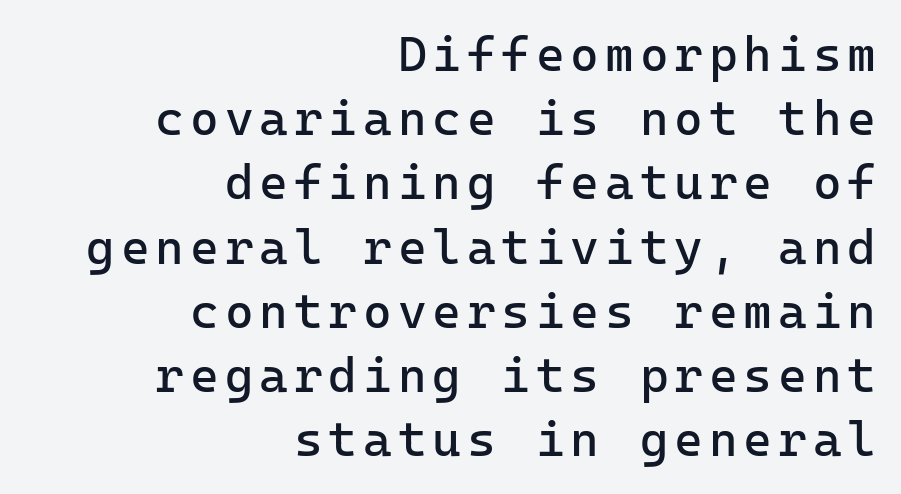
{"serif": "no", "italic": "no", "bold": "no", "weight": "regular", "width": "normal", "stroke_contrast": "low", "x_height": "medium", "monospaced": "yes", "underline": "no", "align": "right", "line_spacing": "normal", "line_spacing_ratio": 1.31, "glyph_px": 49}
